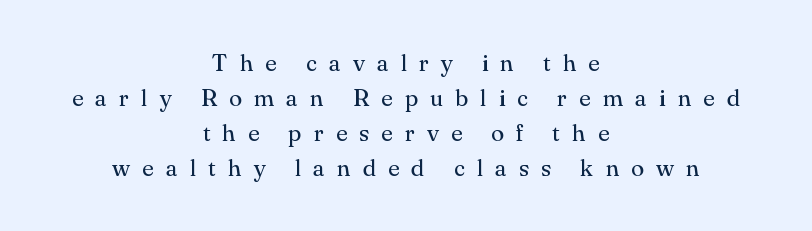
The image shows 24 px text type, upright; set centered, normal line spacing (1.46x), unusually wide letter spacing (+0.5 em), not underlined.
